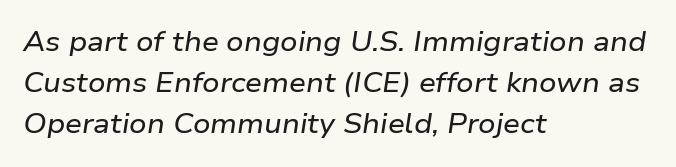
{"italic": "yes", "lean": "right", "slant_degrees": 9, "underline": "no", "align": "left", "line_spacing": "normal", "line_spacing_ratio": 1.52, "letter_spacing": "normal", "letter_spacing_em": 0.0, "glyph_px": 27}
